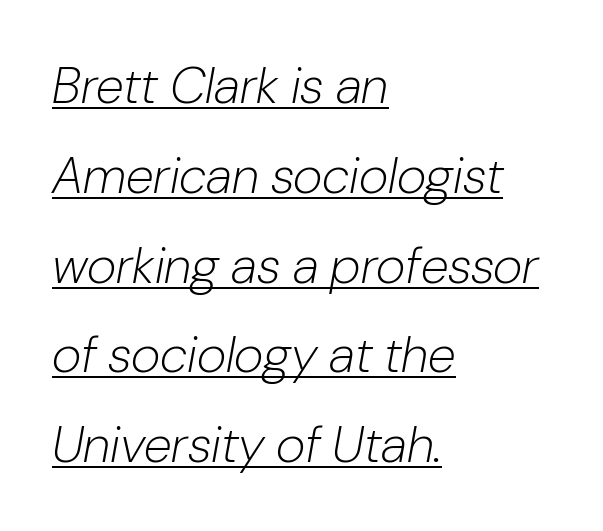
Weight: in the light-to-regular range. Varying glyph widths throughout — classic text-font behaviour. When letters slant like this, we call the style italic. The glyphs are accompanied by a horizontal stroke just below them.
